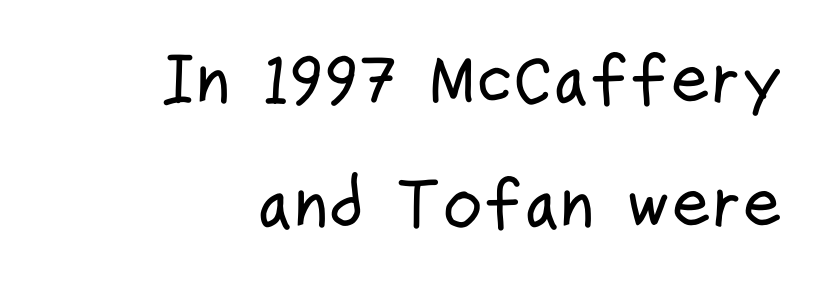
Q: Is the text italic (slanted)? A: No, it is upright.
Q: Is the typeface a serif or a sans-serif typeface? A: Sans-serif.
Q: Is the text underlined? A: No.
Q: How is the paragraph aligned? A: Right-aligned.
Q: Is the spacing between letters normal or unusually wide? A: Normal.
Q: Width (condensed, normal, or wide)? A: Condensed.
Q: Stroke contrast? A: Low.
Q: x-height? A: Medium.
Q: Monospaced? A: No.
